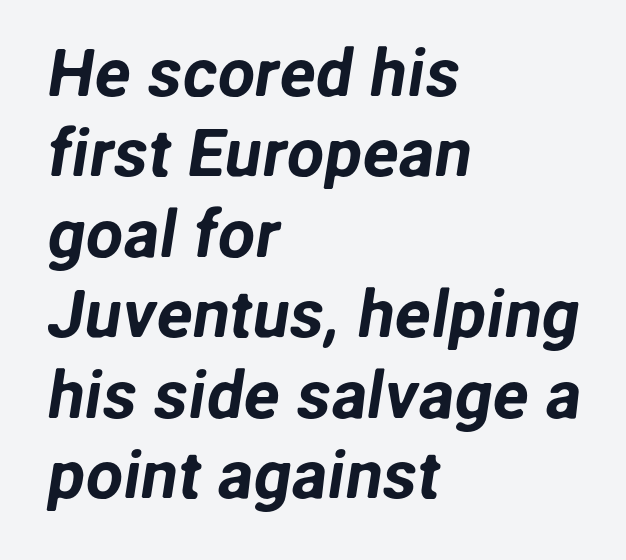
Q: Is the typeface a serif or a sans-serif typeface? A: Sans-serif.
Q: Is the text underlined? A: No.
Q: How is the paragraph aligned? A: Left-aligned.
Q: Is the spacing between letters normal or unusually wide? A: Normal.
Q: Width (condensed, normal, or wide)? A: Normal.
Q: Stroke contrast? A: Low.
Q: x-height? A: Medium.
Q: Monospaced? A: No.
